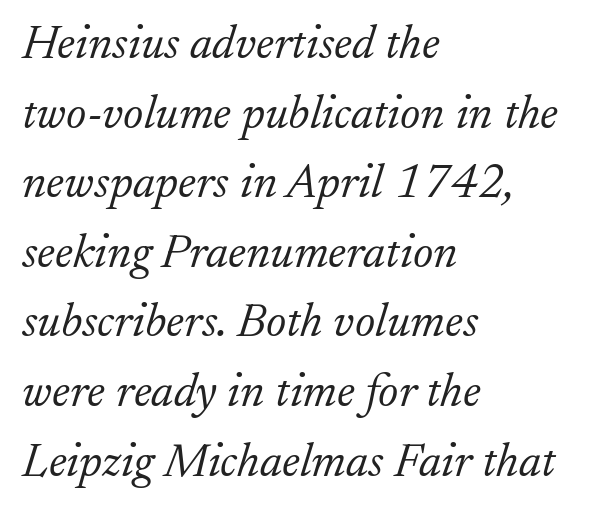
{"serif": "yes", "italic": "yes", "lean": "right", "slant_degrees": 17, "bold": "no", "weight": "light", "width": "normal", "stroke_contrast": "low", "x_height": "small", "monospaced": "no", "underline": "no", "align": "left", "line_spacing": "normal", "line_spacing_ratio": 1.45, "letter_spacing": "normal", "letter_spacing_em": 0.0, "glyph_px": 48}
